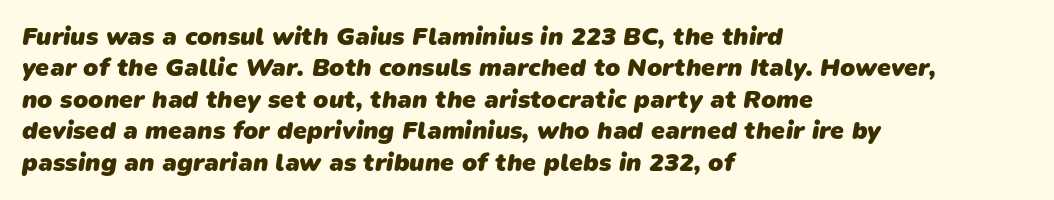
{"bold": "yes", "underline": "no", "align": "left", "line_spacing": "normal", "line_spacing_ratio": 1.26, "letter_spacing": "normal", "letter_spacing_em": 0.0, "glyph_px": 25}
